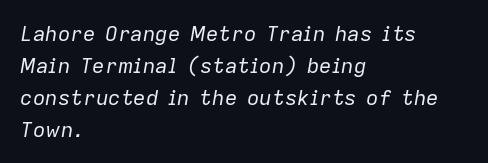
{"italic": "yes", "lean": "right", "slant_degrees": 9, "bold": "no", "underline": "no", "align": "left", "line_spacing": "normal", "line_spacing_ratio": 1.52, "letter_spacing": "normal", "letter_spacing_em": 0.0, "glyph_px": 21}
